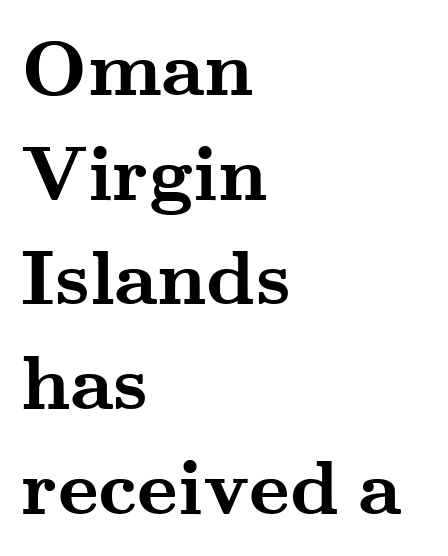
Q: Is the text bold? A: Yes.
Q: Is the text italic (slanted)? A: No, it is upright.
Q: Is the typeface a serif or a sans-serif typeface? A: Serif.
Q: Is the text underlined? A: No.
Q: How is the paragraph aligned? A: Left-aligned.
Q: Is the spacing between letters normal or unusually wide? A: Normal.
Q: Is the spacing between lines tight, normal or loose? A: Normal.
Q: Width (condensed, normal, or wide)? A: Wide.
Q: Stroke contrast? A: Medium.
Q: x-height? A: Small.
Q: Monospaced? A: No.
